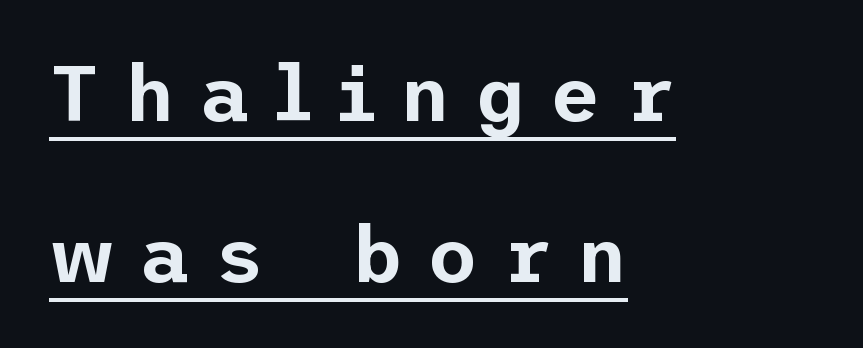
{"serif": "no", "italic": "no", "width": "normal", "stroke_contrast": "low", "x_height": "medium", "underline": "yes", "align": "left", "line_spacing": "loose", "line_spacing_ratio": 2.06, "letter_spacing": "wide", "letter_spacing_em": 0.31, "glyph_px": 78}
